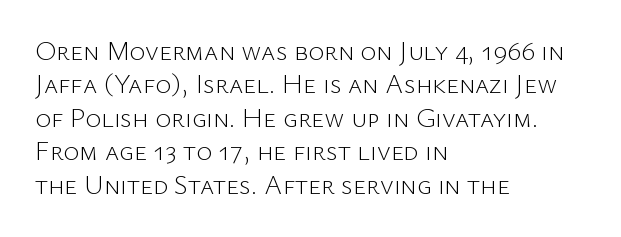
The image shows 27 px text type, upright; set left-aligned, line spacing 1.24x, normal letter spacing, not underlined.
